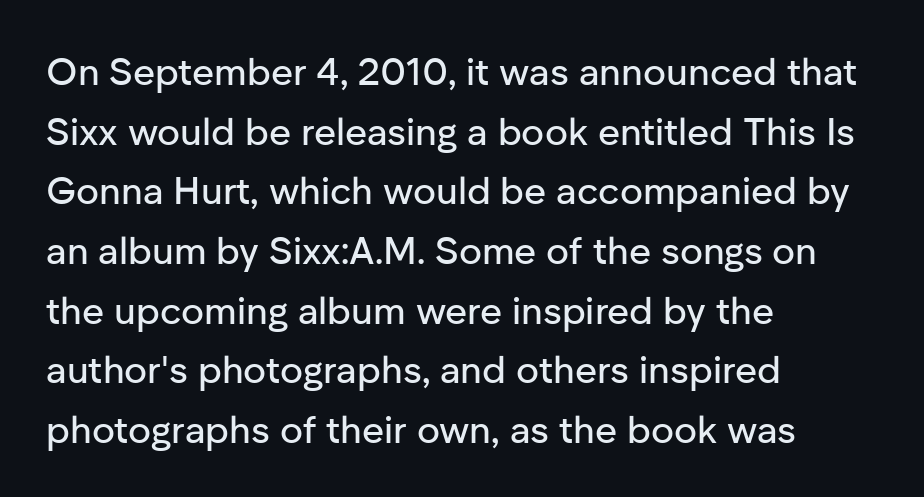
{"serif": "no", "italic": "no", "width": "normal", "stroke_contrast": "low", "x_height": "medium", "monospaced": "no", "underline": "no", "align": "left", "line_spacing": "normal", "line_spacing_ratio": 1.57, "letter_spacing": "normal", "letter_spacing_em": 0.0, "glyph_px": 38}
